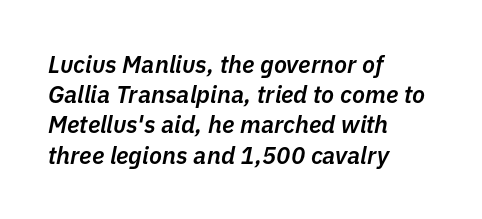
{"italic": "yes", "lean": "right", "slant_degrees": 11, "bold": "semi", "underline": "no", "align": "left", "line_spacing": "normal", "line_spacing_ratio": 1.26, "letter_spacing": "normal", "letter_spacing_em": 0.0, "glyph_px": 24}
